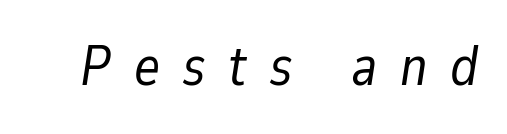
The image shows 55 px regular-weight type, italic (leaning right); set unusually wide letter spacing (+0.41 em), not underlined; low stroke contrast and a medium x-height.
